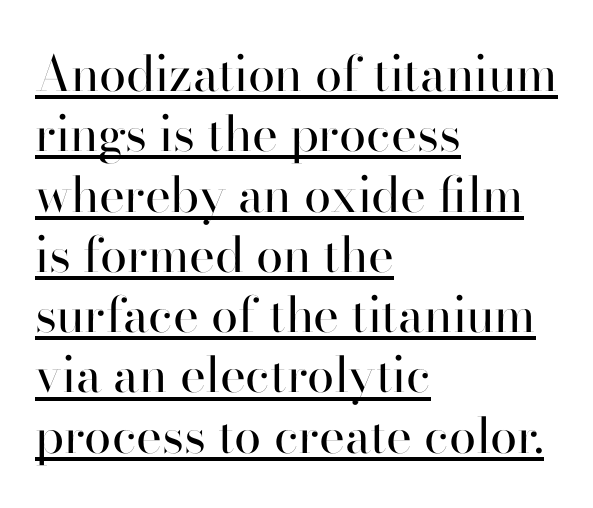
Nothing unusual about the tracking: characters are spaced as the font intends. Descenders here cross a horizontal rule under the line. It's the straight-up-and-down kind of type. Line beginnings align vertically; line endings do not. The letters carry no serifs — their stems end cleanly without finishing strokes.
